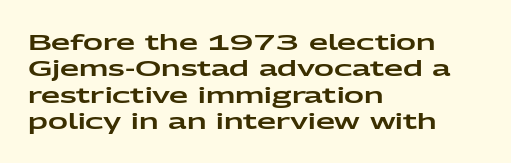
{"italic": "no", "underline": "no", "align": "left", "line_spacing_ratio": 1.2, "letter_spacing": "normal", "letter_spacing_em": 0.0, "glyph_px": 22}
